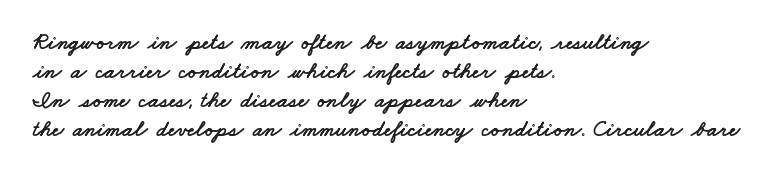
Glyph-to-glyph distance matches everyday printed text. Short and long lines alike share a common starting point at left. Check the space under the baseline: it is left empty. These lines sit exactly where default settings would place them.
